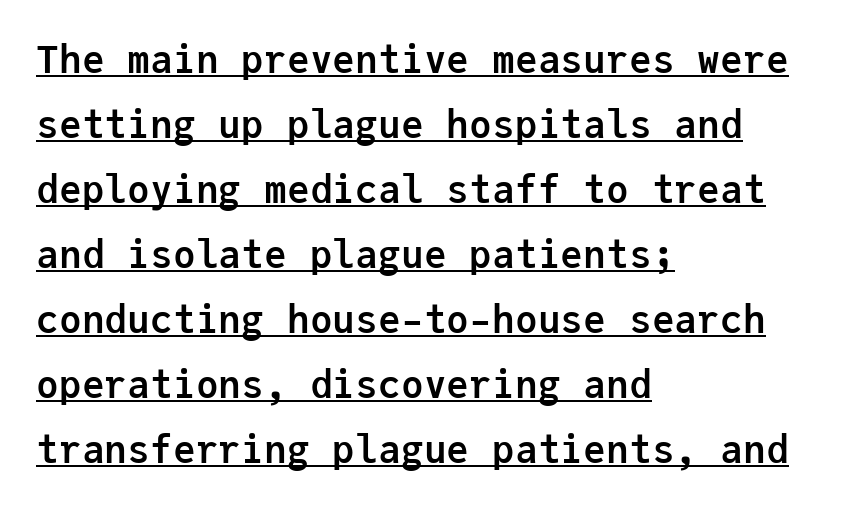
{"serif": "no", "italic": "no", "bold": "yes", "weight": "semibold", "width": "normal", "stroke_contrast": "low", "x_height": "medium", "monospaced": "yes", "underline": "yes", "align": "left", "line_spacing_ratio": 1.71, "letter_spacing": "normal", "letter_spacing_em": 0.0, "glyph_px": 38}
